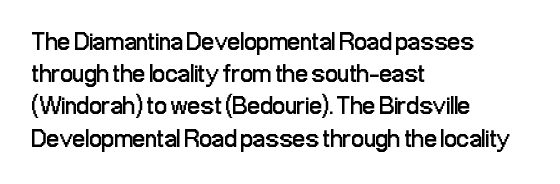
The image shows 25 px text type, upright; set left-aligned, normal line spacing (1.29x), normal letter spacing, not underlined.
